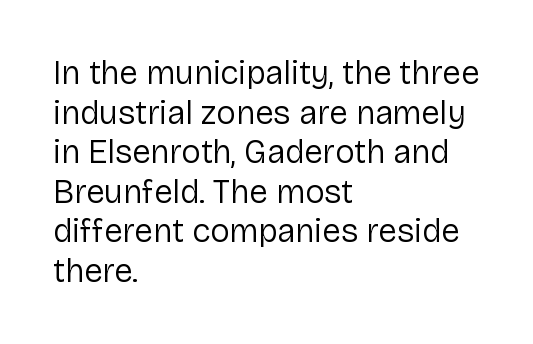
The image shows 33 px regular-weight sans-serif type, upright; set left-aligned, line spacing 1.2x, normal letter spacing, not underlined; low stroke contrast and a medium x-height.
